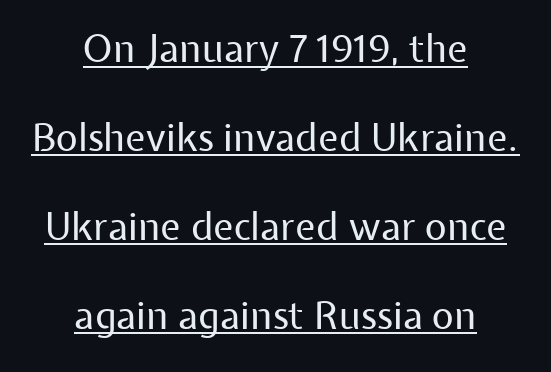
Q: Is the text bold? A: No.
Q: Is the text italic (slanted)? A: No, it is upright.
Q: Is the typeface a serif or a sans-serif typeface? A: Sans-serif.
Q: Is the text underlined? A: Yes.
Q: How is the paragraph aligned? A: Centered.
Q: Is the spacing between letters normal or unusually wide? A: Normal.
Q: Is the spacing between lines tight, normal or loose? A: Loose.
Q: Width (condensed, normal, or wide)? A: Normal.
Q: Stroke contrast? A: Low.
Q: x-height? A: Medium.
Q: Monospaced? A: No.
